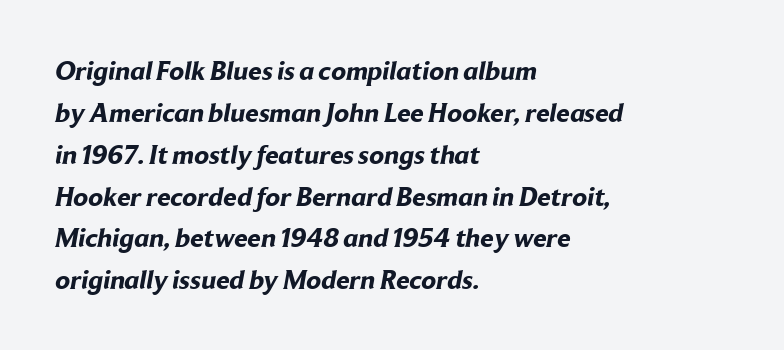
{"bold": "yes", "underline": "no", "align": "left", "line_spacing": "normal", "line_spacing_ratio": 1.55, "letter_spacing": "normal", "letter_spacing_em": 0.0, "glyph_px": 27}
